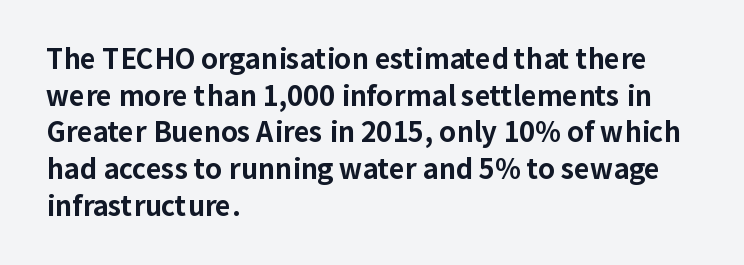
Q: Is the text bold? A: Yes.
Q: Is the text italic (slanted)? A: No, it is upright.
Q: Is the text underlined? A: No.
Q: How is the paragraph aligned? A: Left-aligned.
Q: Is the spacing between letters normal or unusually wide? A: Normal.
Q: Is the spacing between lines tight, normal or loose? A: Normal.
